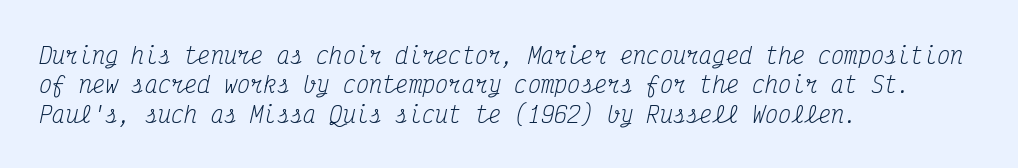
Q: Is the text bold? A: No.
Q: Is the text italic (slanted)? A: Yes, it leans right by about 12 degrees.
Q: Is the text underlined? A: No.
Q: How is the paragraph aligned? A: Left-aligned.
Q: Is the spacing between letters normal or unusually wide? A: Normal.
Q: Is the spacing between lines tight, normal or loose? A: Normal.
